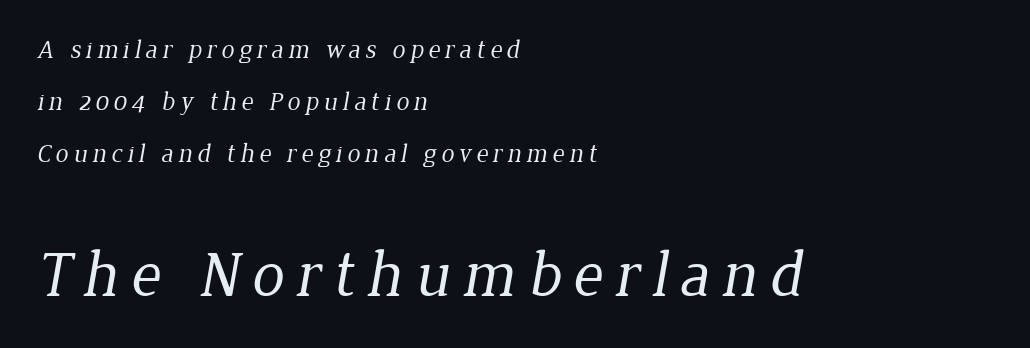
Leading is clearly above the norm, producing a sparse column. A serif font was chosen for this passage. Teacher's note: observe the even left margin — that is flush-left alignment. Underlining? Definitely not there. Larger block? The one below; the one above is distinctly smaller. Stem width sits at or under what a default text font uses.
